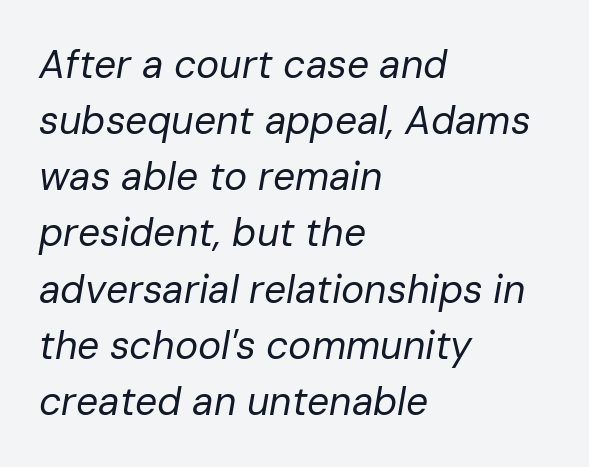
Does extra space separate the letters? No, they use regular spacing. Spacing verdict: proportional, widths tailored to each character. The typography opts for an oblique posture over an upright one. Underline: absent.
